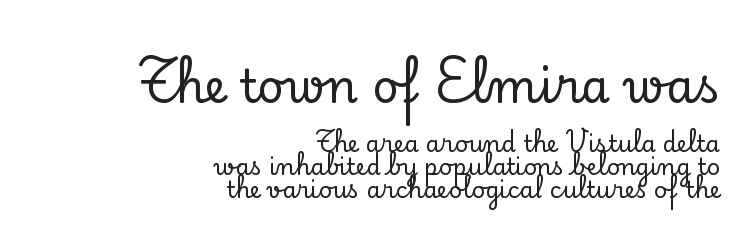
Compared with a flush-left layout, this one pins lines to the opposite, right side. Large over small — that's the arrangement of the two blocks here. Designer's note — italics off, roman on. Examine the stroke ends and you'll spot serifs. Words appear dense and cohesive because spacing is normal. Check under the words: just untouched page.
